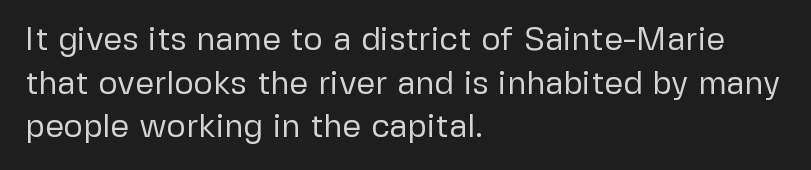
You could not count columns in this text — the font is proportionally spaced. These lines are set flush left with a ragged right edge. Ascenders rise straight up at ninety degrees. The passage shown stacks its lines at a standard gap. Bare-footed words on every line. Words appear dense and cohesive because spacing is normal.
